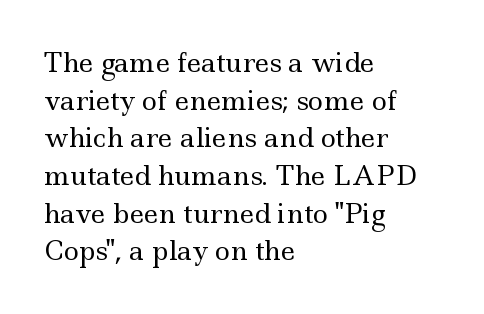
This sample is left-justified, so line endings fall wherever the words run out. Short note: letters normally spaced. These lines were composed using upright roman letters. Nothing heavy about these letters — not bold at all. The glyphs are unaccompanied by any horizontal stroke below them. Quick note: interline space is typical.
